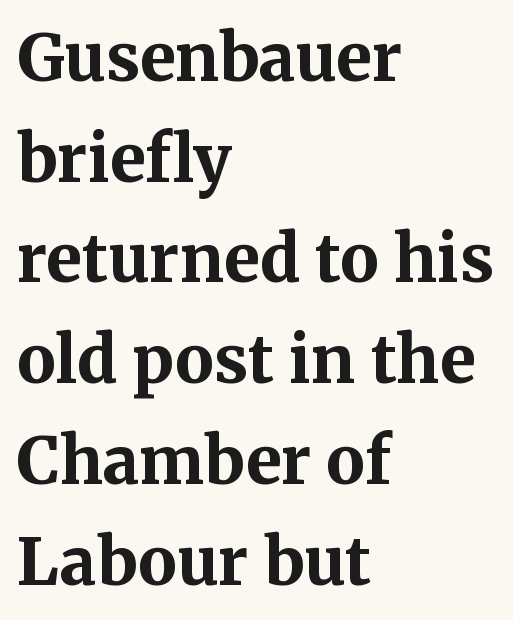
The image shows 65 px bold serif type, upright; set left-aligned, normal line spacing (1.55x), normal letter spacing, not underlined; medium stroke contrast and a medium x-height.
